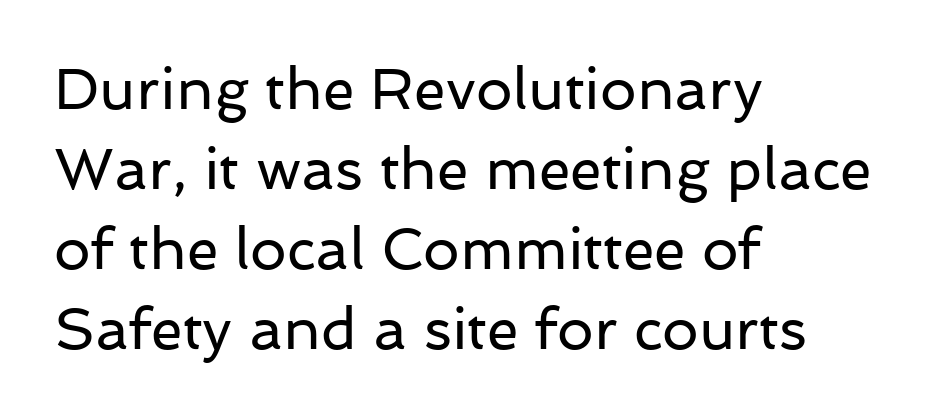
Q: Is the text bold? A: No.
Q: Is the text italic (slanted)? A: No, it is upright.
Q: Is the typeface a serif or a sans-serif typeface? A: Sans-serif.
Q: Is the text underlined? A: No.
Q: How is the paragraph aligned? A: Left-aligned.
Q: Is the spacing between letters normal or unusually wide? A: Normal.
Q: Is the spacing between lines tight, normal or loose? A: Normal.
Q: Width (condensed, normal, or wide)? A: Normal.
Q: Stroke contrast? A: Low.
Q: x-height? A: Medium.
Q: Monospaced? A: No.
